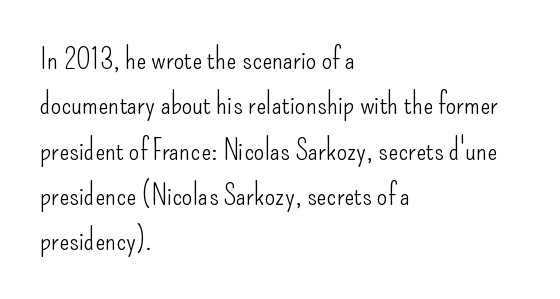
Descenders are the only things crossing below the line. How would I describe the line gaps? Plain and ordinary. The letters advance in unequal steps, a hallmark of proportional type. I'd call this a sans setting — the letters go barefoot. Between one letter and the next there's only the usual sliver of space.
